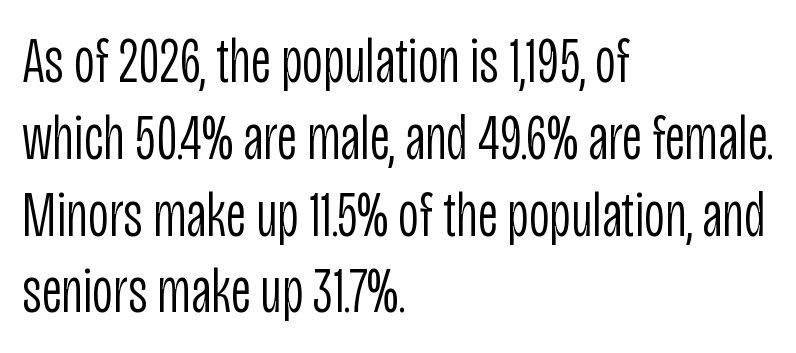
{"serif": "no", "italic": "no", "bold": "no", "weight": "light", "width": "condensed", "stroke_contrast": "low", "x_height": "large", "monospaced": "no", "underline": "no", "align": "left", "line_spacing_ratio": 1.2, "letter_spacing": "normal", "letter_spacing_em": 0.0, "glyph_px": 64}
